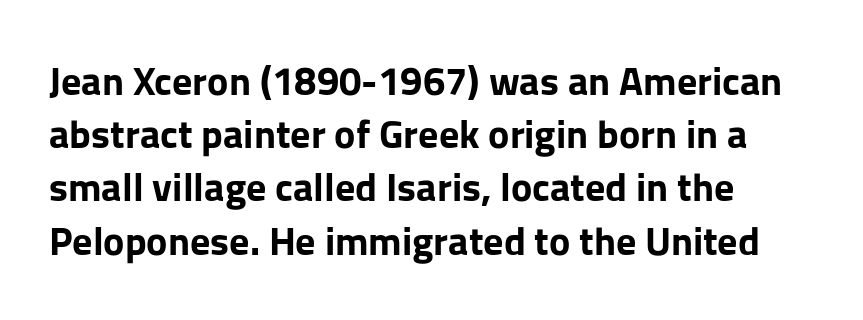
The image shows 40 px bold sans-serif type, upright; set left-aligned, normal line spacing (1.33x), normal letter spacing, not underlined; low stroke contrast and a medium x-height.
